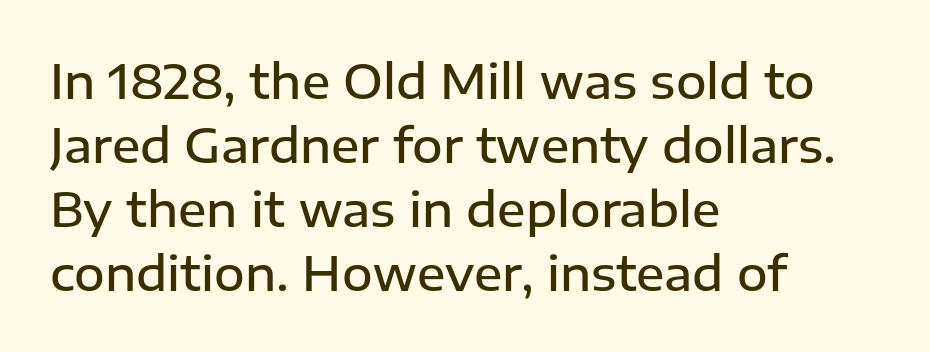
{"serif": "no", "italic": "no", "bold": "semi", "weight": "semibold", "width": "normal", "stroke_contrast": "low", "x_height": "medium", "monospaced": "no", "underline": "no", "align": "left", "line_spacing": "normal", "line_spacing_ratio": 1.36, "letter_spacing": "normal", "letter_spacing_em": 0.0, "glyph_px": 47}
